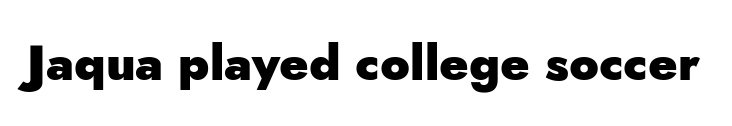
The image shows 49 px heavy sans-serif type, upright; set normal letter spacing, not underlined; low stroke contrast and a small x-height.
